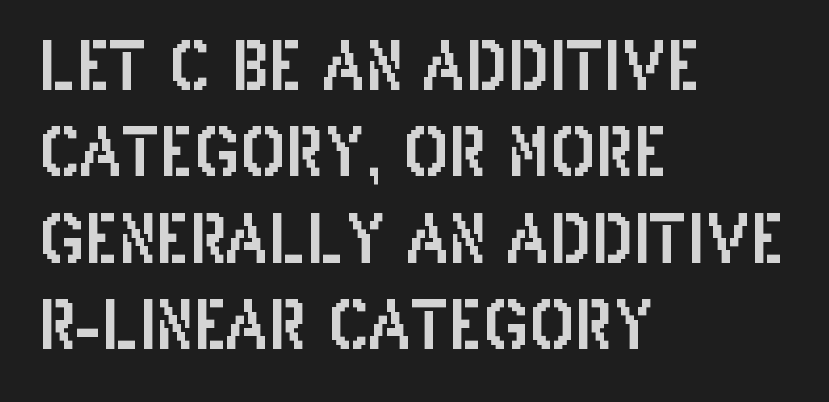
Letters rest on an invisible, unmarked baseline. A typesetter would call this proportional, since set widths differ per character. Line beginnings align vertically; line endings do not. Note: no serifs on the glyphs. Does the leading feel generous? No, just average.
